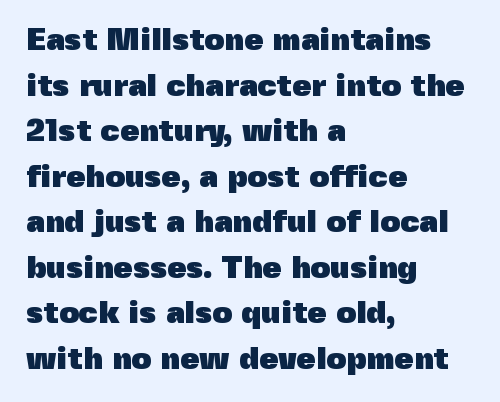
{"serif": "no", "italic": "no", "bold": "yes", "weight": "heavy", "width": "normal", "x_height": "medium", "monospaced": "no", "underline": "no", "align": "left", "line_spacing": "normal", "line_spacing_ratio": 1.47, "letter_spacing": "normal", "letter_spacing_em": 0.0, "glyph_px": 31}
